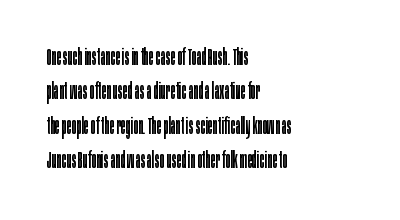
The vertical gap from one line to the next is medium. These lines were composed using upright roman letters. Horizontal alignment here is leftward, the default for most running prose. The gaps between neighbouring characters are ordinary and unremarkable. Weight: regular or lighter.
